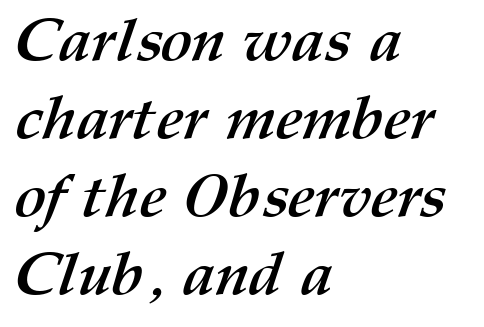
The passage is arranged the way most books set body copy — flush left. Evenly set lines give the paragraph a standard silhouette. Honestly, the letter spacing is just normal — you wouldn't notice it. Bold? Absolutely — the strokes are thick and heavy. You could not count columns in this text — the font is proportionally spaced. Descenders hang freely into open space.
